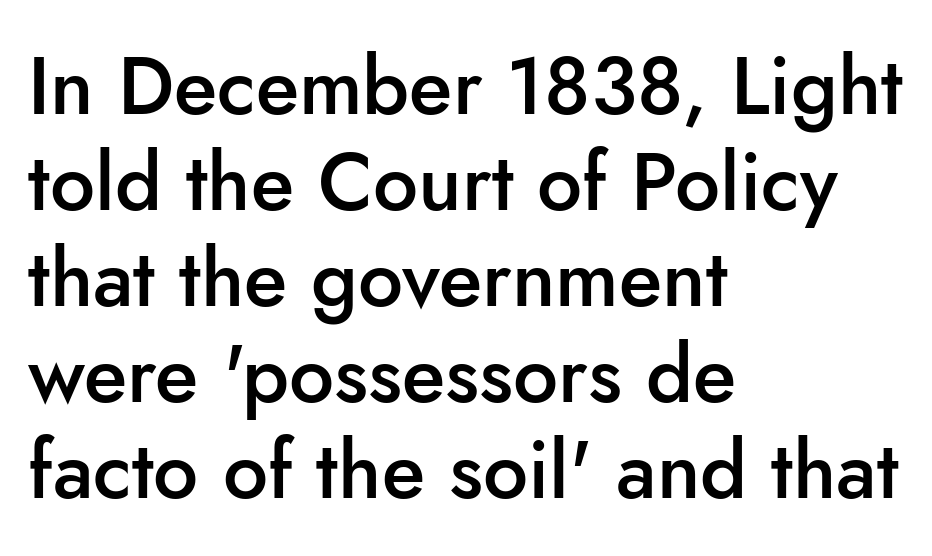
{"serif": "no", "italic": "no", "bold": "semi", "weight": "semibold", "width": "normal", "stroke_contrast": "low", "x_height": "small", "monospaced": "no", "underline": "no", "align": "left", "line_spacing_ratio": 1.2, "letter_spacing": "normal", "letter_spacing_em": 0.0, "glyph_px": 80}
